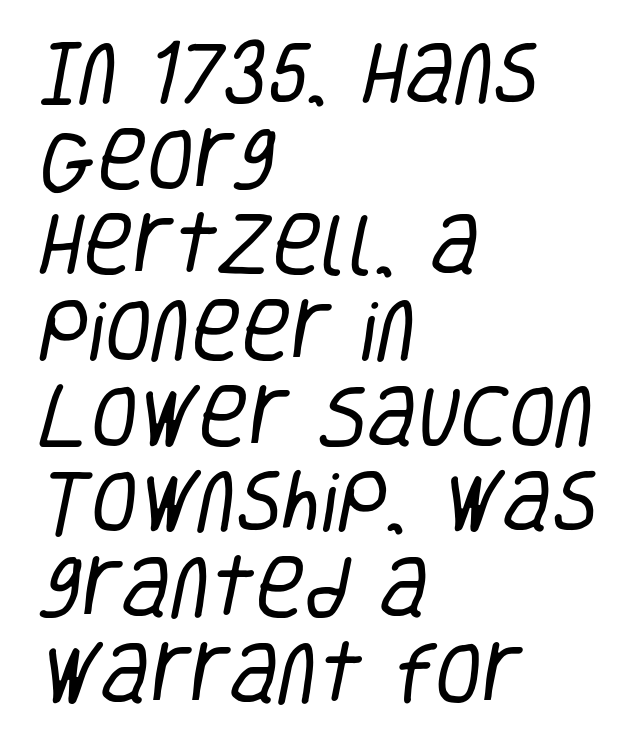
{"serif": "no", "bold": "no", "weight": "regular", "width": "condensed", "stroke_contrast": "low", "x_height": "large", "monospaced": "no", "underline": "no", "align": "left", "line_spacing": "normal", "line_spacing_ratio": 1.26, "letter_spacing": "normal", "letter_spacing_em": 0.0, "glyph_px": 68}
